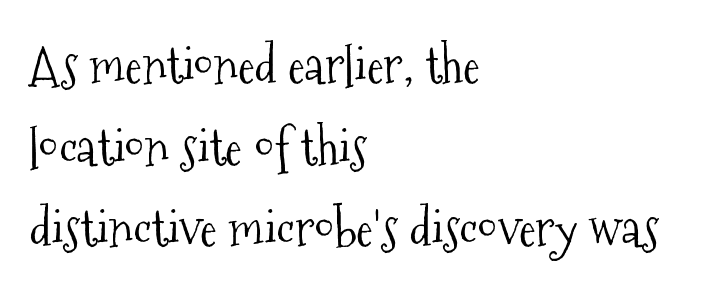
Stems here are at most as thick as an everyday book face. Descenders hang freely into open space. Quick note: not italic, upright. The space between consecutive lines is moderate.
